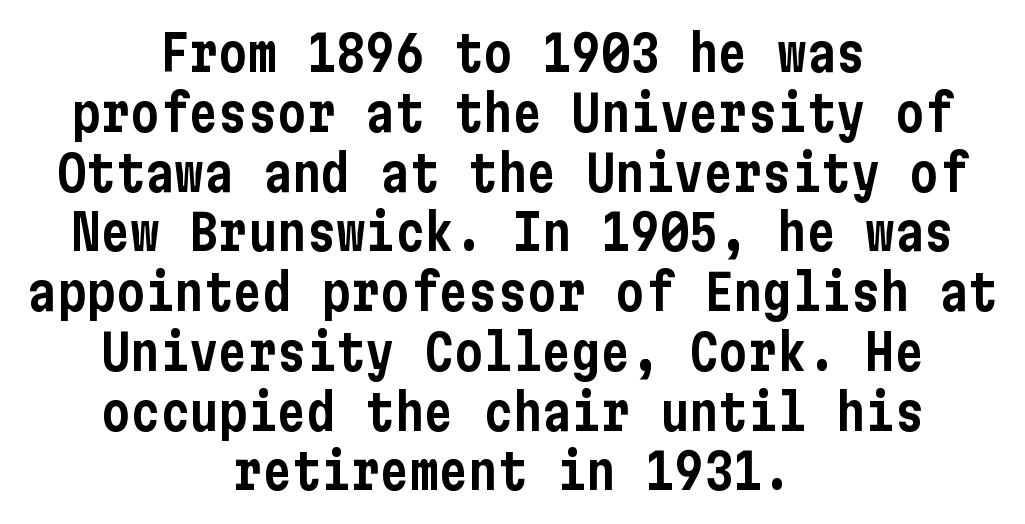
{"serif": "no", "italic": "no", "width": "condensed", "stroke_contrast": "low", "x_height": "medium", "underline": "no", "align": "center", "line_spacing_ratio": 1.22, "letter_spacing": "normal", "letter_spacing_em": 0.0, "glyph_px": 49}
